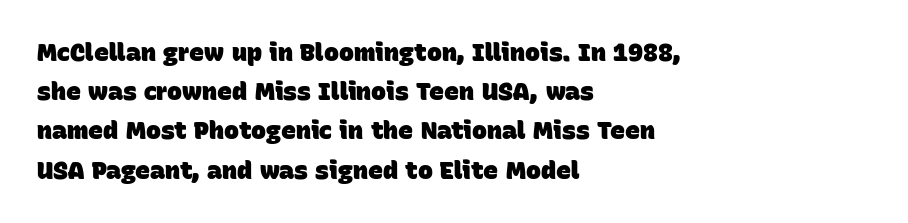
{"bold": "yes", "underline": "no", "align": "left", "line_spacing": "normal", "line_spacing_ratio": 1.57, "letter_spacing": "normal", "letter_spacing_em": 0.0, "glyph_px": 25}
